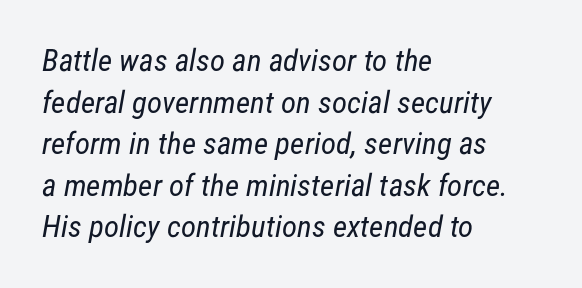
{"serif": "no", "bold": "no", "weight": "regular", "width": "condensed", "stroke_contrast": "low", "x_height": "medium", "monospaced": "no", "underline": "no", "align": "left", "line_spacing": "normal", "line_spacing_ratio": 1.34, "letter_spacing": "normal", "letter_spacing_em": 0.0, "glyph_px": 31}
